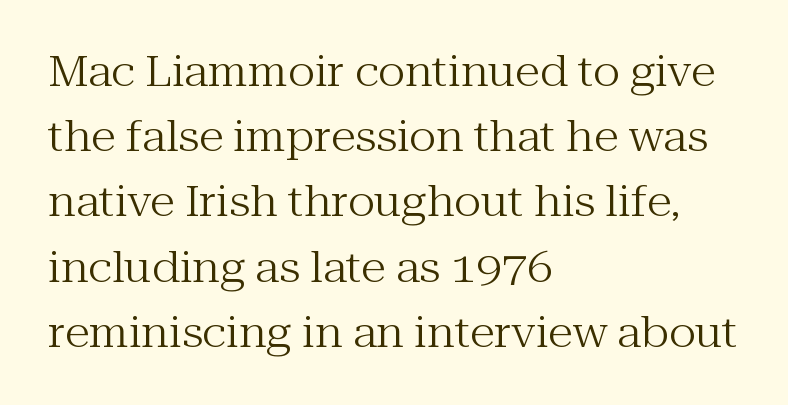
{"serif": "yes", "italic": "no", "bold": "no", "weight": "regular", "width": "normal", "stroke_contrast": "medium", "x_height": "medium", "monospaced": "no", "underline": "no", "align": "left", "line_spacing": "normal", "line_spacing_ratio": 1.59, "letter_spacing": "normal", "letter_spacing_em": 0.0, "glyph_px": 41}
